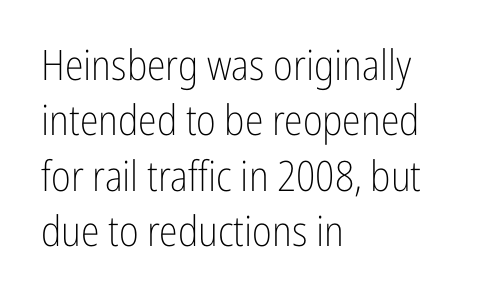
{"serif": "no", "italic": "no", "bold": "no", "weight": "light", "width": "condensed", "stroke_contrast": "low", "x_height": "medium", "monospaced": "no", "underline": "no", "align": "left", "line_spacing": "normal", "line_spacing_ratio": 1.32, "letter_spacing": "normal", "letter_spacing_em": 0.0, "glyph_px": 42}
